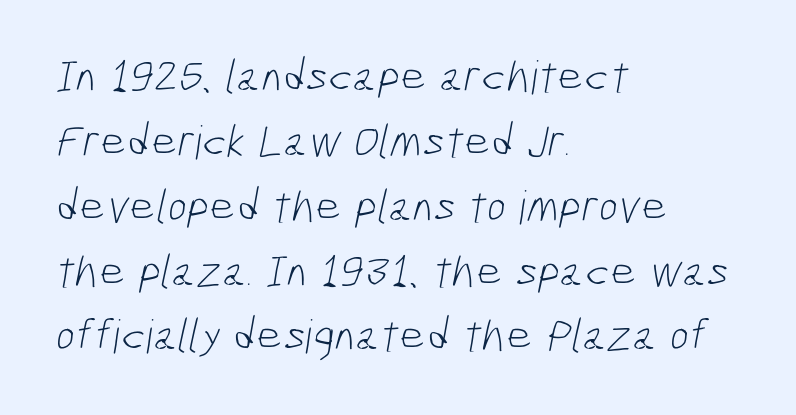
Q: Is the text bold? A: No.
Q: Is the typeface a serif or a sans-serif typeface? A: Sans-serif.
Q: Is the text underlined? A: No.
Q: How is the paragraph aligned? A: Left-aligned.
Q: Is the spacing between letters normal or unusually wide? A: Normal.
Q: Is the spacing between lines tight, normal or loose? A: Normal.
Q: Width (condensed, normal, or wide)? A: Condensed.
Q: Stroke contrast? A: Low.
Q: x-height? A: Medium.
Q: Monospaced? A: No.
